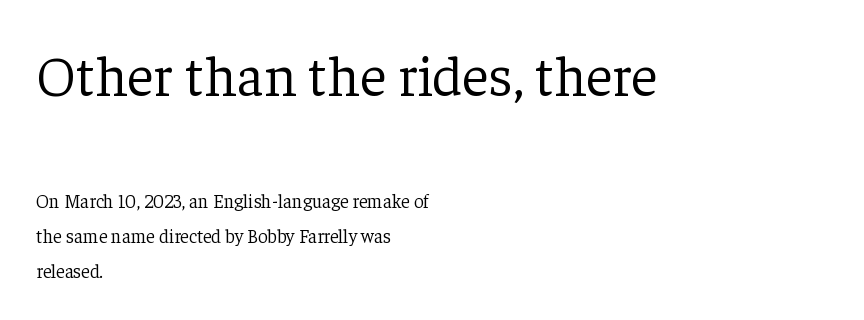
Q: Is the text bold? A: No.
Q: Is the text italic (slanted)? A: No, it is upright.
Q: Is the typeface a serif or a sans-serif typeface? A: Serif.
Q: Is the text underlined? A: No.
Q: How is the paragraph aligned? A: Left-aligned.
Q: Is the spacing between letters normal or unusually wide? A: Normal.
Q: Which block of text is set in a larger size, the first (top) or the second (bottom)? A: The first (top) one.
Q: Width (condensed, normal, or wide)? A: Normal.
Q: Stroke contrast? A: Low.
Q: x-height? A: Medium.
Q: Monospaced? A: No.
